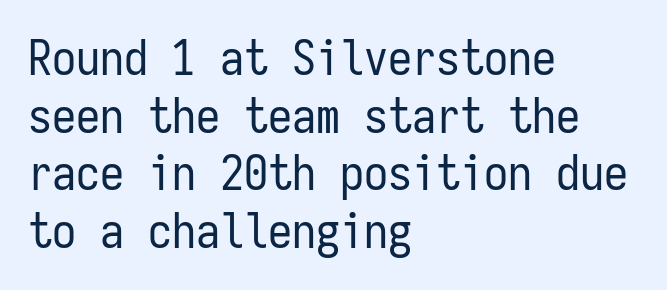
{"serif": "no", "italic": "no", "bold": "no", "weight": "regular", "width": "condensed", "stroke_contrast": "low", "x_height": "medium", "monospaced": "yes", "underline": "no", "align": "left", "line_spacing_ratio": 1.2, "letter_spacing": "normal", "letter_spacing_em": 0.0, "glyph_px": 48}
